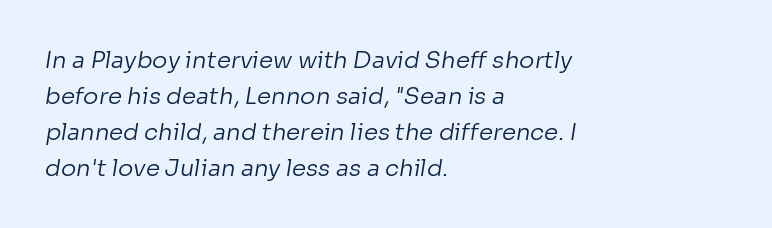
{"bold": "no", "underline": "no", "align": "left", "line_spacing": "normal", "line_spacing_ratio": 1.56, "letter_spacing": "normal", "letter_spacing_em": 0.0, "glyph_px": 23}
